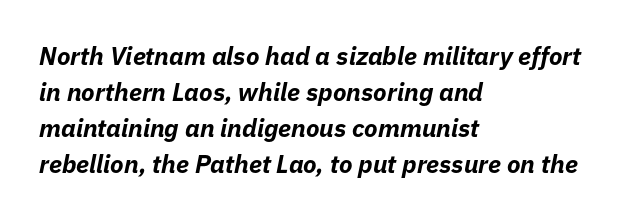
{"italic": "yes", "lean": "right", "slant_degrees": 11, "bold": "yes", "underline": "no", "align": "left", "line_spacing": "normal", "line_spacing_ratio": 1.44, "letter_spacing": "normal", "letter_spacing_em": 0.0, "glyph_px": 25}
